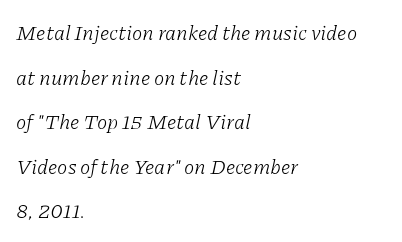
{"italic": "yes", "lean": "right", "slant_degrees": 11, "bold": "no", "underline": "no", "align": "left", "line_spacing": "loose", "line_spacing_ratio": 2.12, "letter_spacing": "normal", "letter_spacing_em": 0.0, "glyph_px": 21}
